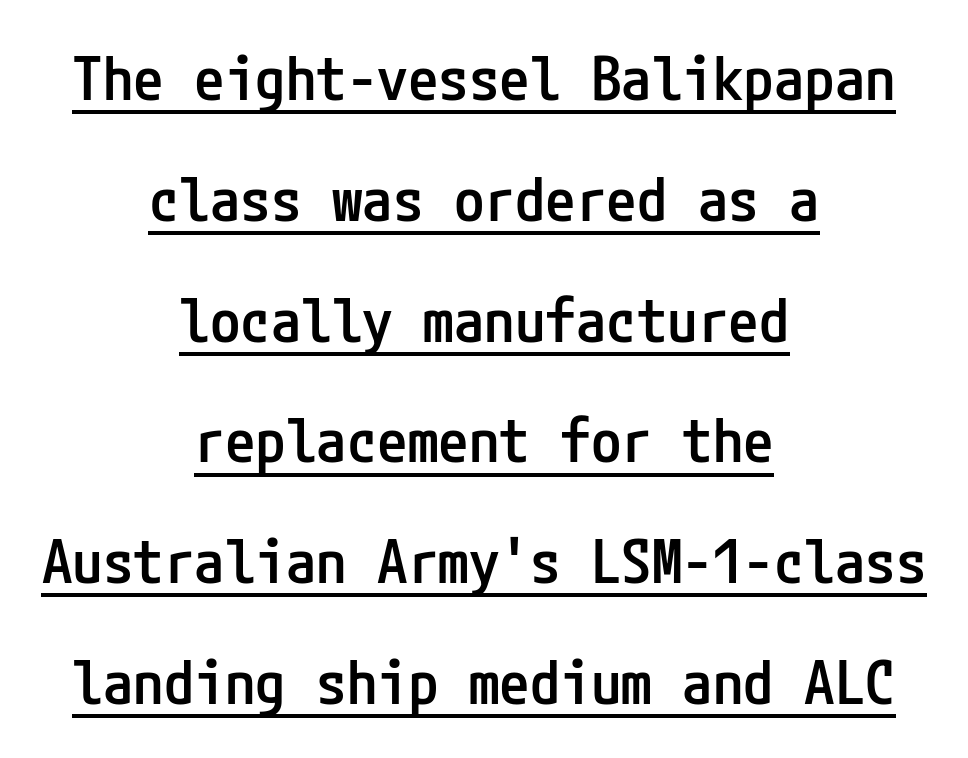
{"serif": "no", "italic": "no", "bold": "semi", "weight": "semibold", "width": "condensed", "stroke_contrast": "low", "x_height": "medium", "underline": "yes", "align": "center", "line_spacing": "loose", "line_spacing_ratio": 1.98, "letter_spacing": "normal", "letter_spacing_em": 0.0, "glyph_px": 61}
